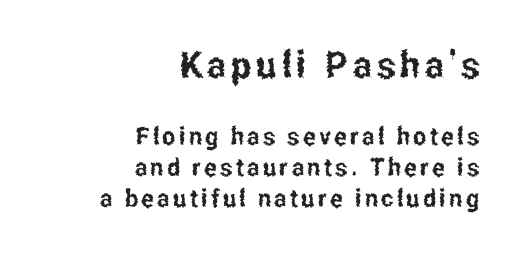
Nope, no serifs anywhere on these letters. Reading down the block, your eye finds every line finishing at a fixed right position. Plain, unruled lines of type. The face used here is proportionally spaced, like ordinary book or web type. Vertical strokes here are truly vertical. Large over small — that's the arrangement of the two blocks here.
